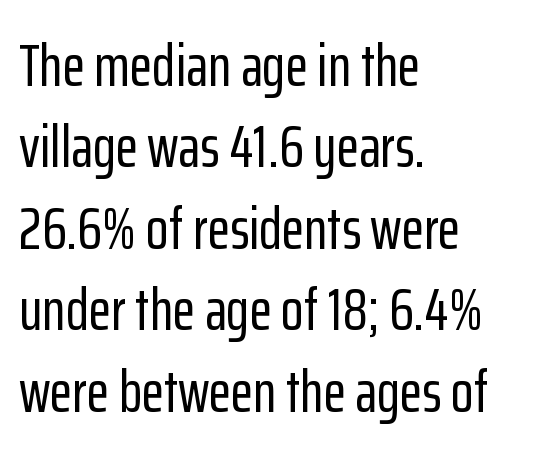
The image shows 59 px condensed sans-serif type, upright; set left-aligned, normal line spacing (1.38x), normal letter spacing, not underlined; low stroke contrast and a medium x-height.
